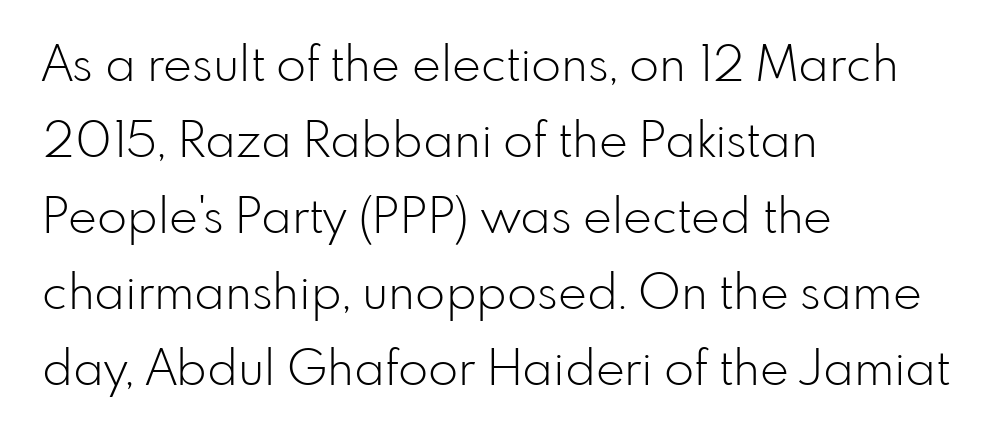
Is this a heavy cut? Hardly; it is regular or lighter. Think of a printed novel: that variable character pitch is what you see here. This rendering features lettering with no underline. Reading down the column, the eye jumps a familiar distance to each next line. A student would call this left alignment; a typographer would say flush left, rag right. Look at the tracking — it's just the regular setting, nothing added.
